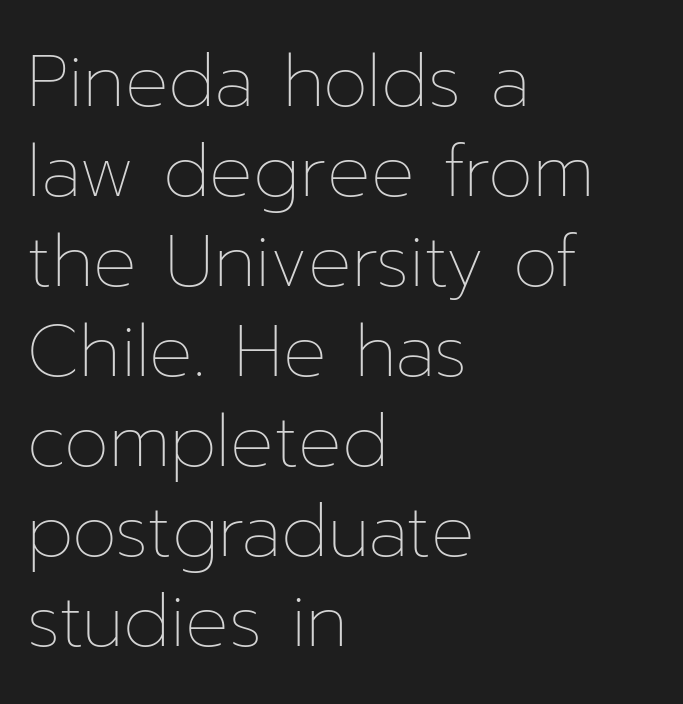
The image shows 72 px thin type, upright; set left-aligned, normal line spacing (1.25x), normal letter spacing, not underlined; low stroke contrast and a medium x-height.
